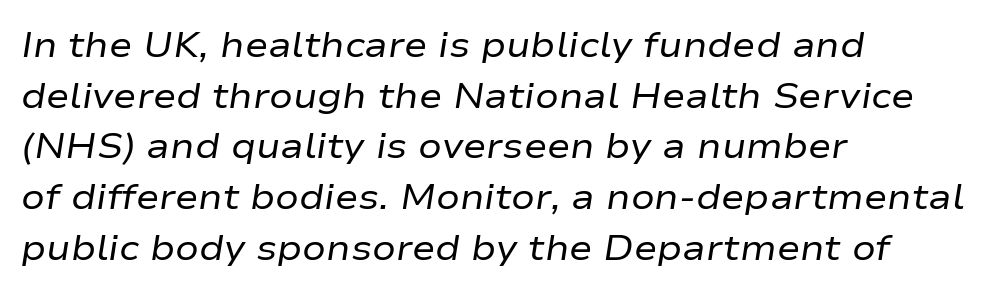
The image shows 35 px regular-weight, wide type, italic (leaning right); set left-aligned, normal line spacing (1.45x), normal letter spacing, not underlined; low stroke contrast and a medium x-height.
